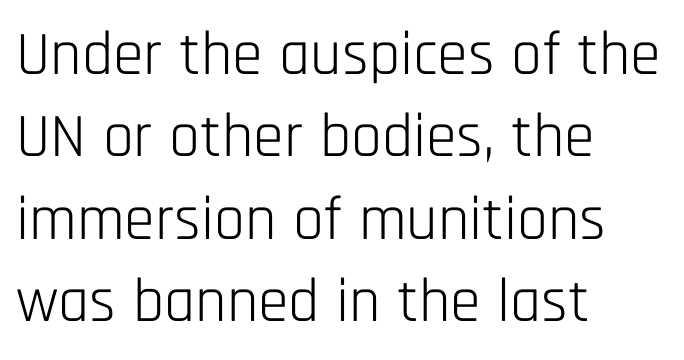
{"serif": "no", "italic": "no", "bold": "no", "weight": "light", "width": "condensed", "stroke_contrast": "low", "x_height": "large", "monospaced": "no", "underline": "no", "align": "left", "line_spacing": "normal", "line_spacing_ratio": 1.33, "letter_spacing": "normal", "letter_spacing_em": 0.0, "glyph_px": 62}
